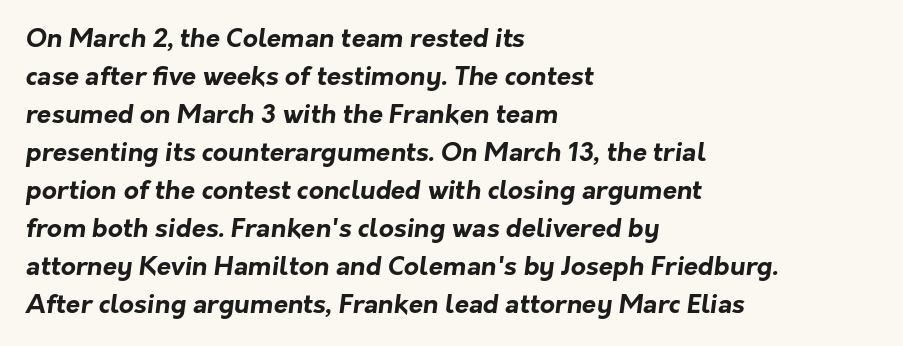
Q: Is the text bold? A: Yes.
Q: Is the text underlined? A: No.
Q: How is the paragraph aligned? A: Left-aligned.
Q: Is the spacing between letters normal or unusually wide? A: Normal.
Q: Is the spacing between lines tight, normal or loose? A: Normal.
